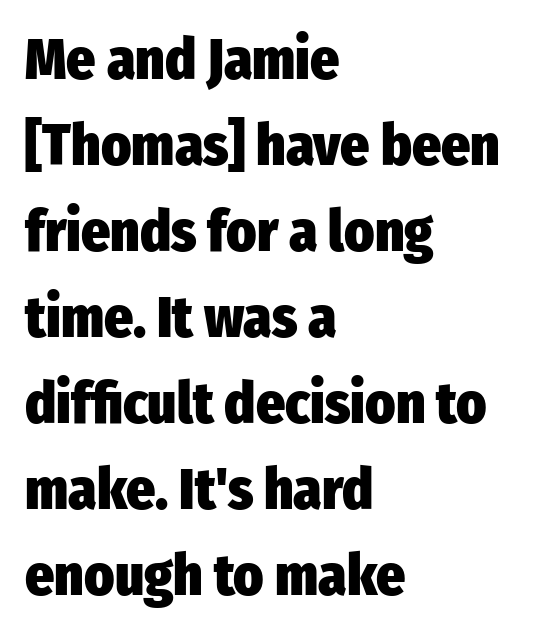
These lines keep a tight, regular rhythm from letter to letter. Letterform terminals end flat and unadorned throughout the passage. A full-strength bold gives these letters their thick strokes. Think of a printed novel: that variable character pitch is what you see here.
